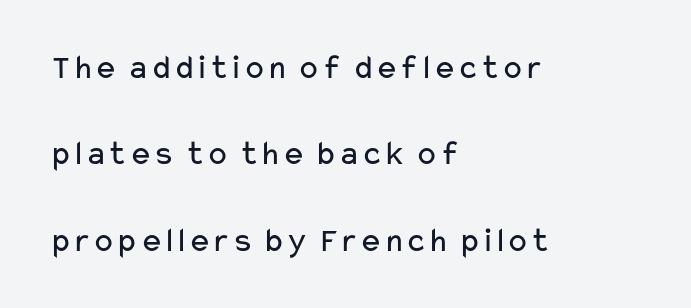
The image shows 35 px regular-weight, wide sans-serif type, upright; set left-aligned, loose line spacing (2.47x), normal letter spacing, not underlined; low stroke contrast and a medium x-height.
